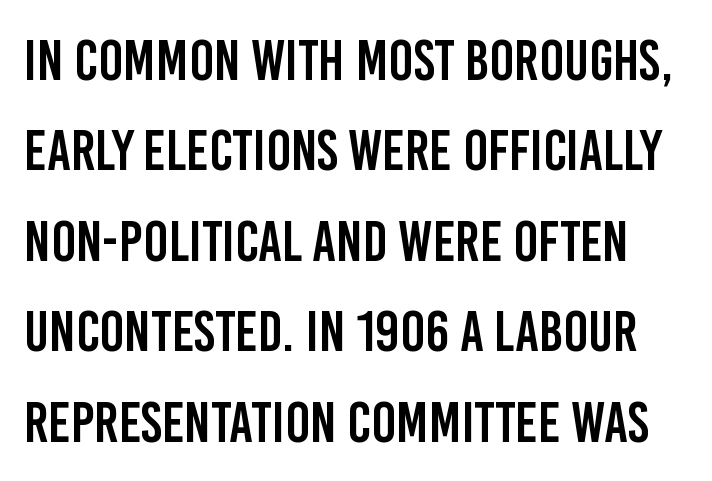
Q: Is the text italic (slanted)? A: No, it is upright.
Q: Is the typeface a serif or a sans-serif typeface? A: Sans-serif.
Q: Is the text underlined? A: No.
Q: Is the spacing between letters normal or unusually wide? A: Normal.
Q: Is the spacing between lines tight, normal or loose? A: Normal.
Q: Width (condensed, normal, or wide)? A: Condensed.
Q: Stroke contrast? A: Low.
Q: x-height? A: Large.
Q: Monospaced? A: No.
